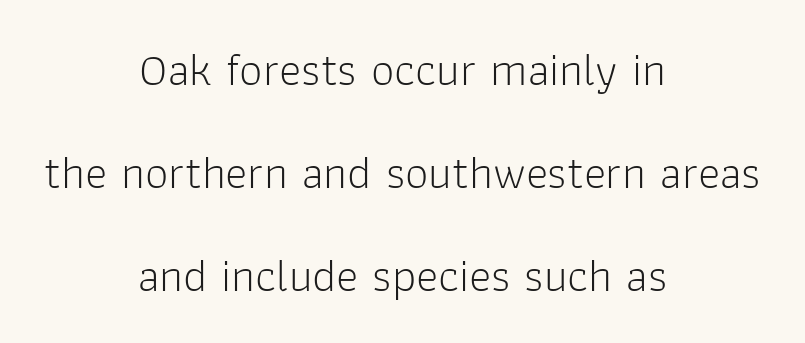
The image shows 47 px light sans-serif type, upright; set centered, loose line spacing (2.19x), normal letter spacing, not underlined; low stroke contrast and a medium x-height.
